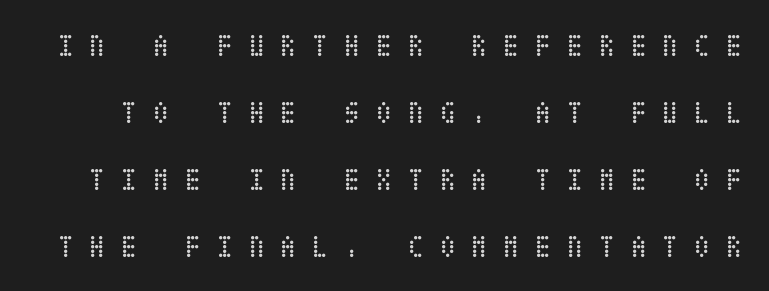
Q: Is the text bold? A: No.
Q: Is the text italic (slanted)? A: No, it is upright.
Q: Is the text underlined? A: No.
Q: Is the spacing between letters normal or unusually wide? A: Unusually wide.
Q: Is the spacing between lines tight, normal or loose? A: Loose.
Q: Width (condensed, normal, or wide)? A: Condensed.
Q: Stroke contrast? A: Low.
Q: x-height? A: Large.
